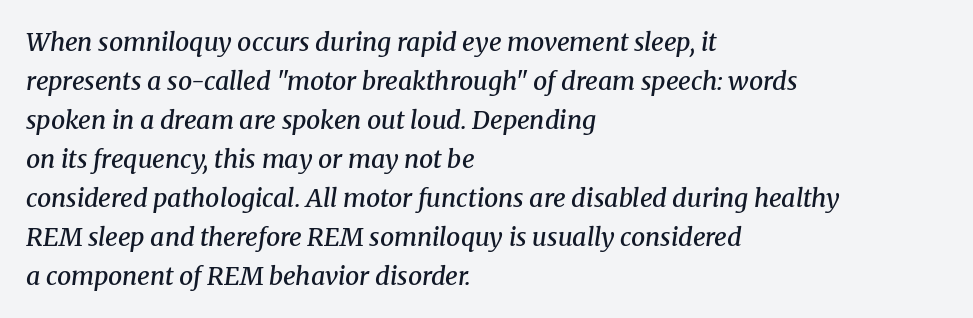
Q: Is the text bold? A: Semi-bold.
Q: Is the text italic (slanted)? A: Yes, it leans right by about 8 degrees.
Q: Is the text underlined? A: No.
Q: How is the paragraph aligned? A: Left-aligned.
Q: Is the spacing between letters normal or unusually wide? A: Normal.
Q: Is the spacing between lines tight, normal or loose? A: Normal.
